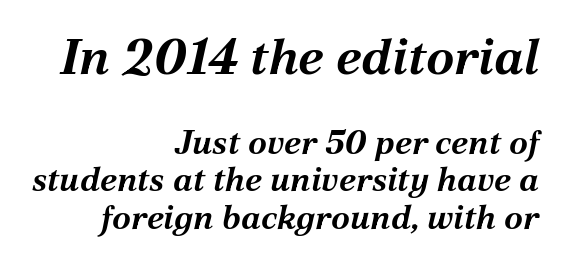
The passage shown is typed in a proportional face where columns would drift. One glance says dense: line gaps are narrower than usual. The tracking reads as untouched default to a designer's eye. A bare baseline throughout the passage. The paragraph shown leans on its right margin.
